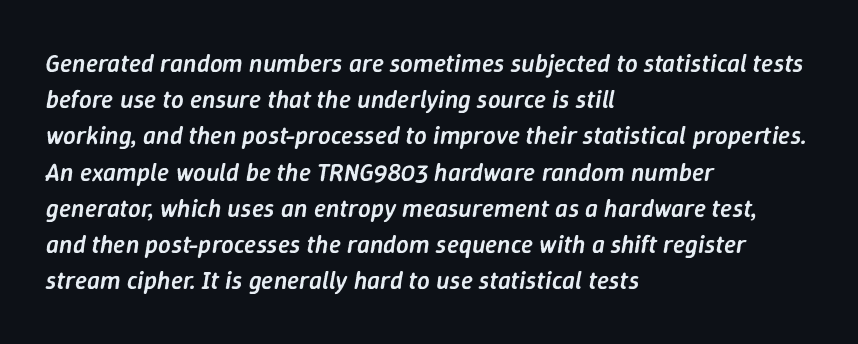
{"italic": "yes", "lean": "right", "slant_degrees": 9, "bold": "semi", "underline": "no", "align": "left", "line_spacing": "normal", "line_spacing_ratio": 1.45, "letter_spacing": "normal", "letter_spacing_em": 0.0, "glyph_px": 25}
